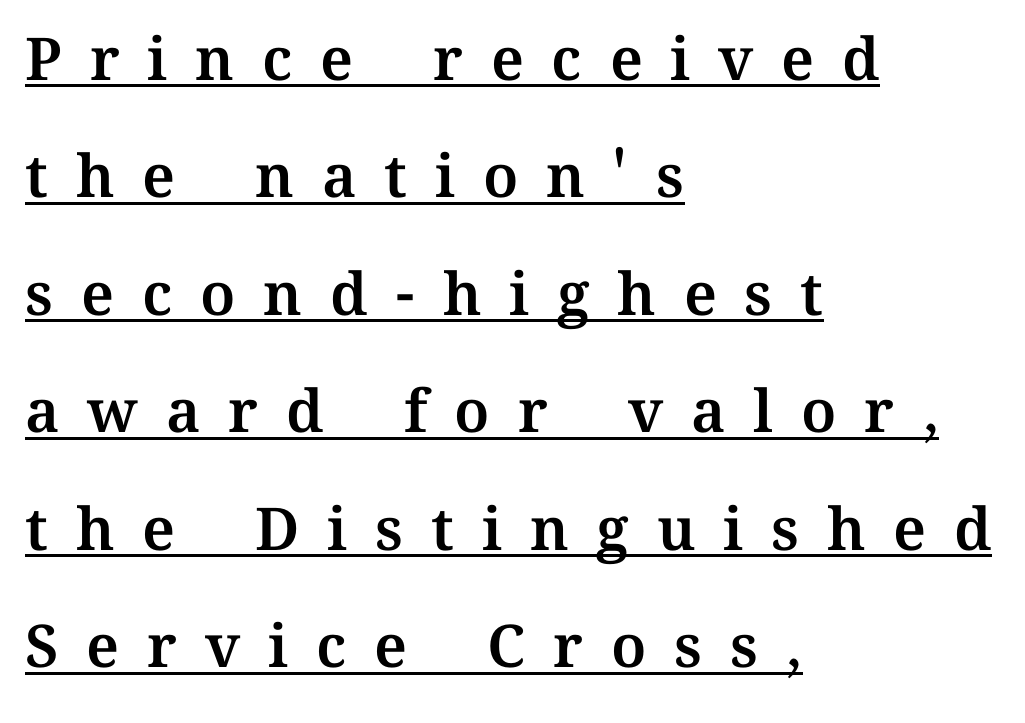
If you measured baseline to baseline, you'd find a long distance. Horizontal alignment here is leftward, the default for most running prose. A rule runs beneath these lines of type. The rendering uses natural spacing where letterforms have individual widths.
